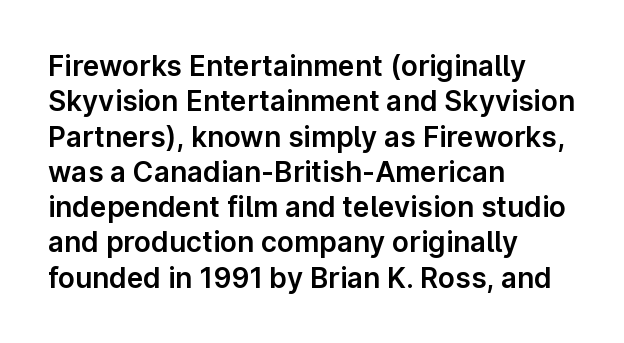
{"serif": "no", "italic": "no", "width": "normal", "stroke_contrast": "low", "x_height": "medium", "monospaced": "no", "underline": "no", "align": "left", "line_spacing": "normal", "line_spacing_ratio": 1.26, "letter_spacing": "normal", "letter_spacing_em": 0.0, "glyph_px": 28}
